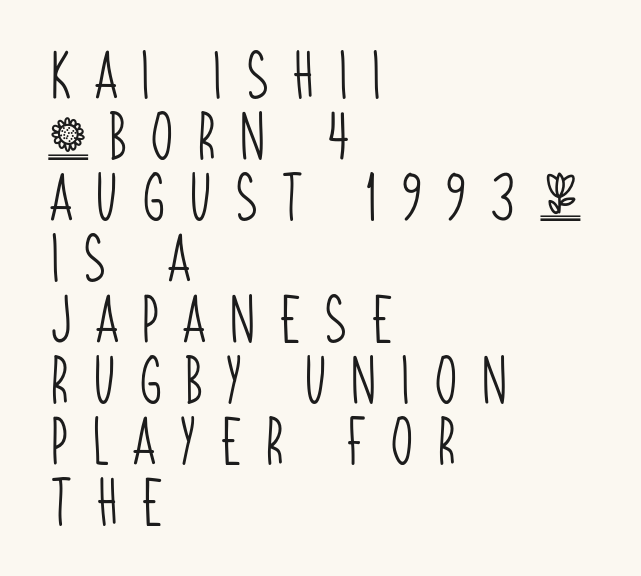
{"serif": "no", "bold": "no", "weight": "light", "width": "condensed", "stroke_contrast": "low", "x_height": "large", "monospaced": "no", "underline": "no", "align": "left", "line_spacing": "normal", "line_spacing_ratio": 1.27, "letter_spacing": "wide", "letter_spacing_em": 0.48, "glyph_px": 48}
